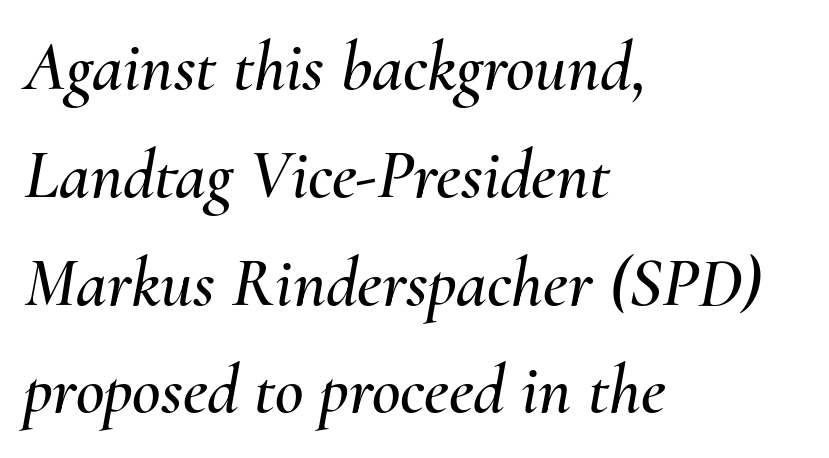
Q: Is the text italic (slanted)? A: Yes, it leans right by about 10 degrees.
Q: Is the text underlined? A: No.
Q: How is the paragraph aligned? A: Left-aligned.
Q: Is the spacing between letters normal or unusually wide? A: Normal.
Q: Is the spacing between lines tight, normal or loose? A: Normal.
Q: Width (condensed, normal, or wide)? A: Normal.
Q: Stroke contrast? A: Medium.
Q: x-height? A: Small.
Q: Monospaced? A: No.
